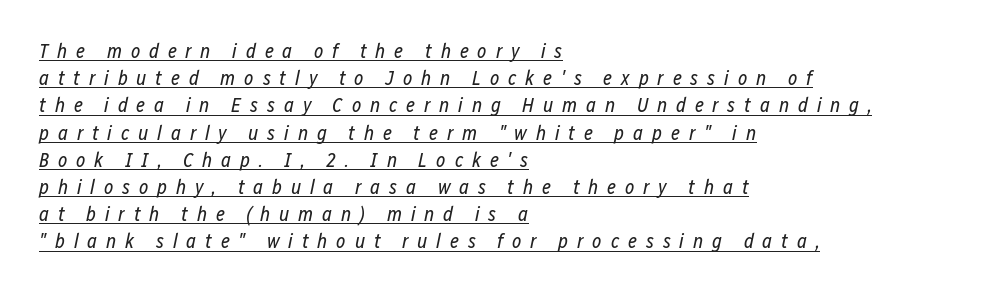
The specimen reads as italic at a glance. The passage shown has open, widely tracked lettering throughout. Leading matches the norm, producing a regular column. These lines stack with their left ends in a neat column.
